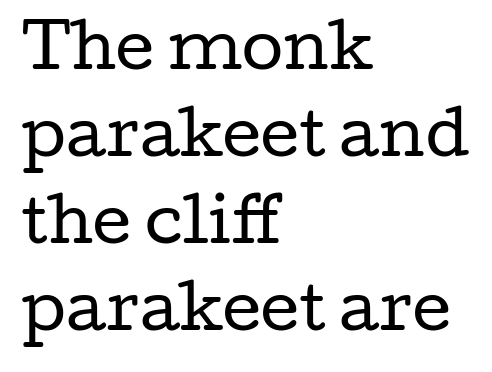
{"serif": "yes", "italic": "no", "bold": "no", "weight": "regular", "width": "wide", "stroke_contrast": "low", "x_height": "medium", "monospaced": "no", "underline": "no", "align": "left", "line_spacing": "normal", "line_spacing_ratio": 1.45, "letter_spacing": "normal", "letter_spacing_em": 0.0, "glyph_px": 60}
